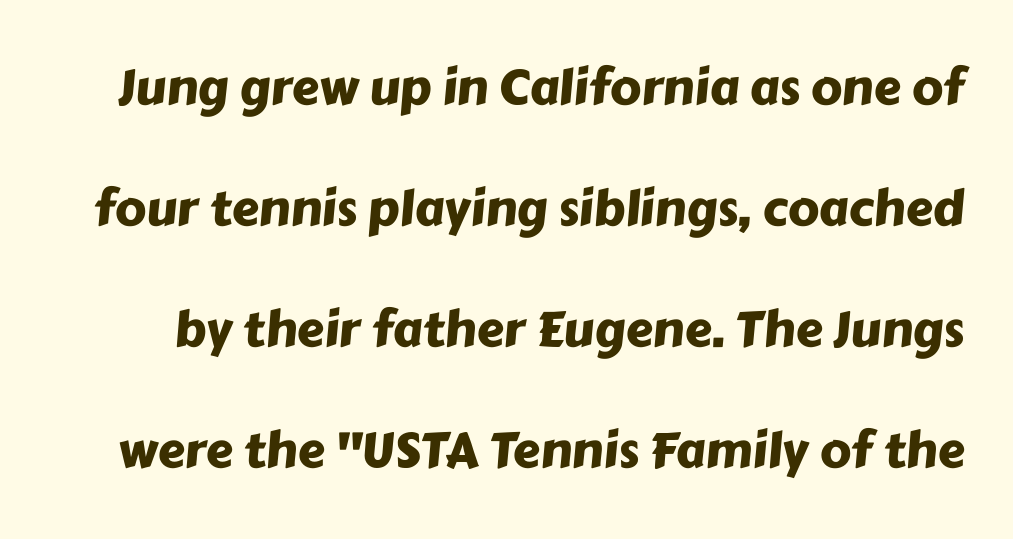
Each letter keeps its own natural width here, so spacing adapts to shape. Horizontal bands of white between lines are thick stripes. No extra tracking has been applied to these lines. The gap between lines stays unmarked. Is this a sans? Yes — the strokes have no serifs.
